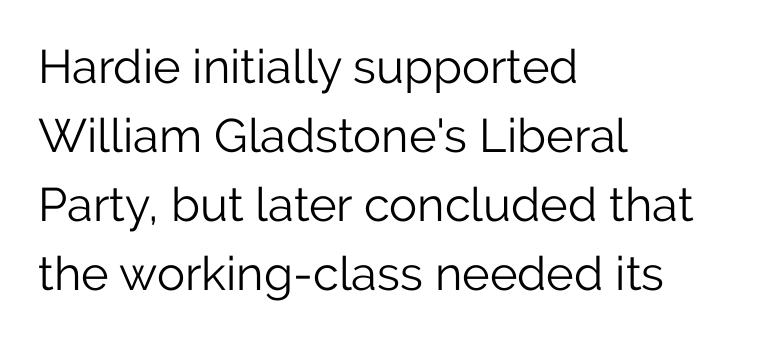
Weight: regular or lighter. Is this a fixed-width face? No — the glyphs have proportional, varying widths. A student would call this left alignment; a typographer would say flush left, rag right. The type sits square on the baseline with zero lean.
